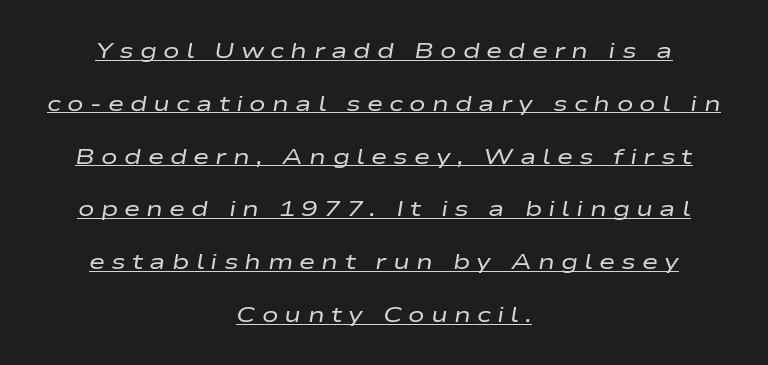
Q: Is the text bold? A: No.
Q: Is the text italic (slanted)? A: Yes, it leans right by about 9 degrees.
Q: Is the text underlined? A: Yes.
Q: How is the paragraph aligned? A: Centered.
Q: Is the spacing between letters normal or unusually wide? A: Unusually wide.
Q: Is the spacing between lines tight, normal or loose? A: Loose.
